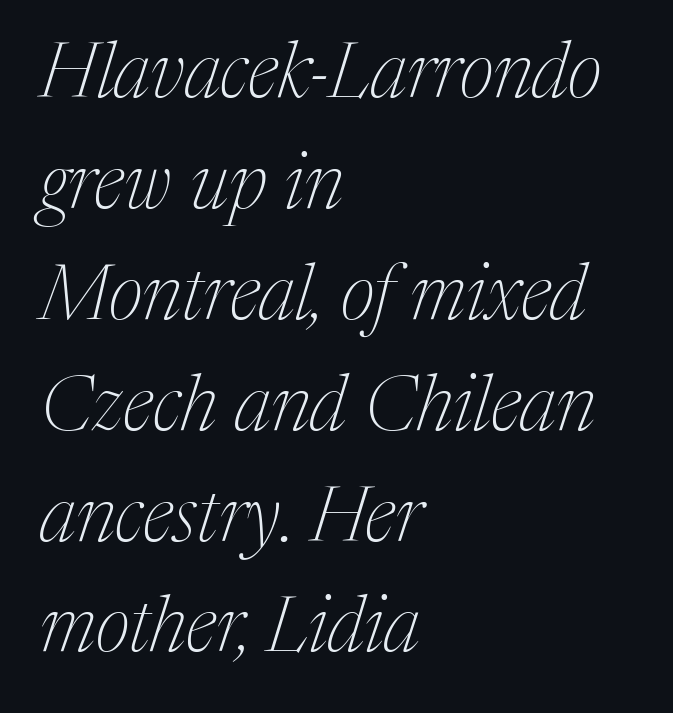
The cut favours lightness, reaching ordinary text weight at its darkest. Style check: oblique. Serif or sans? Serif — the stroke terminals have little feet. The passage shown is typed in a proportional face where columns would drift. The area under the type is left untouched.
